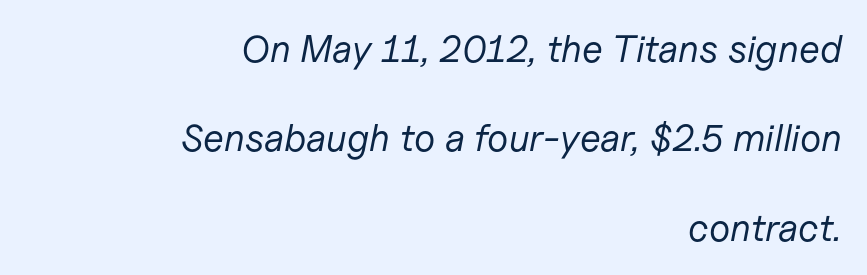
Quick note: italic. In terms of leading, this rendering errs on the spacious side. The rendering anchors every line to the right-hand side. A quiet, ordinary-to-light weight characterises the typeface. Underline: absent.
